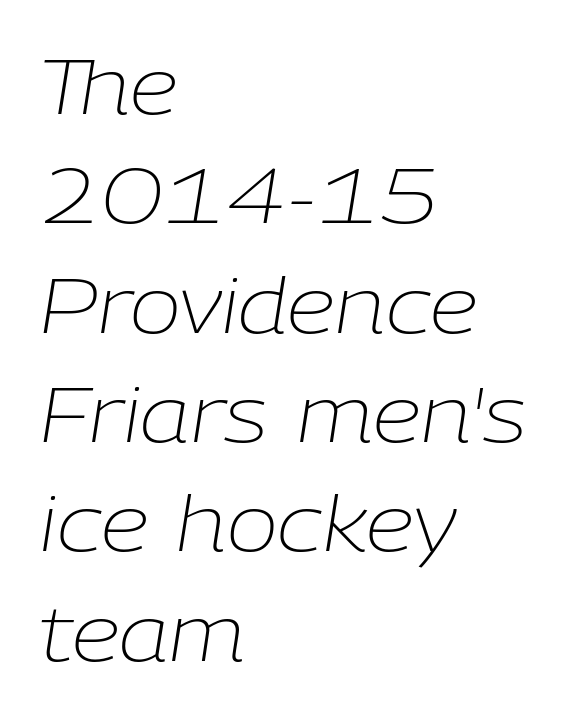
The image shows 77 px light type, italic (leaning right); set left-aligned, normal line spacing (1.42x), normal letter spacing, not underlined; low stroke contrast and a medium x-height.
